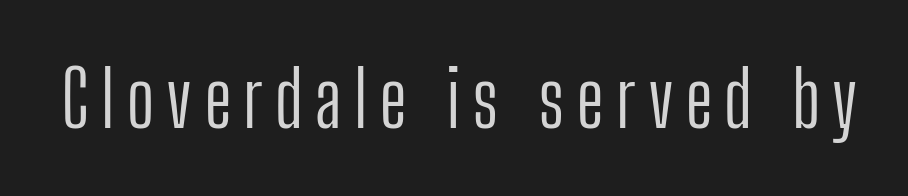
The image shows 78 px light, condensed sans-serif type, upright; set not underlined; low stroke contrast and a medium x-height.
